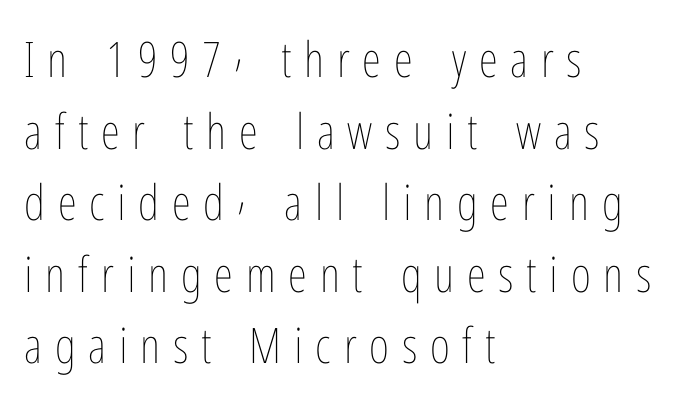
{"italic": "no", "bold": "no", "weight": "thin", "width": "condensed", "stroke_contrast": "low", "x_height": "medium", "monospaced": "no", "underline": "no", "align": "left", "line_spacing": "normal", "line_spacing_ratio": 1.46, "letter_spacing": "wide", "letter_spacing_em": 0.26, "glyph_px": 49}
